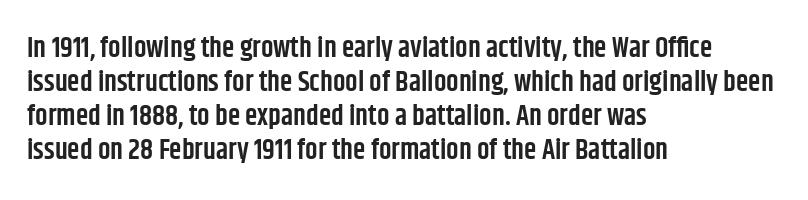
Q: Is the text bold? A: Semi-bold.
Q: Is the text italic (slanted)? A: No, it is upright.
Q: Is the typeface a serif or a sans-serif typeface? A: Sans-serif.
Q: Is the text underlined? A: No.
Q: How is the paragraph aligned? A: Left-aligned.
Q: Is the spacing between letters normal or unusually wide? A: Normal.
Q: Width (condensed, normal, or wide)? A: Condensed.
Q: Stroke contrast? A: Low.
Q: x-height? A: Large.
Q: Monospaced? A: No.
